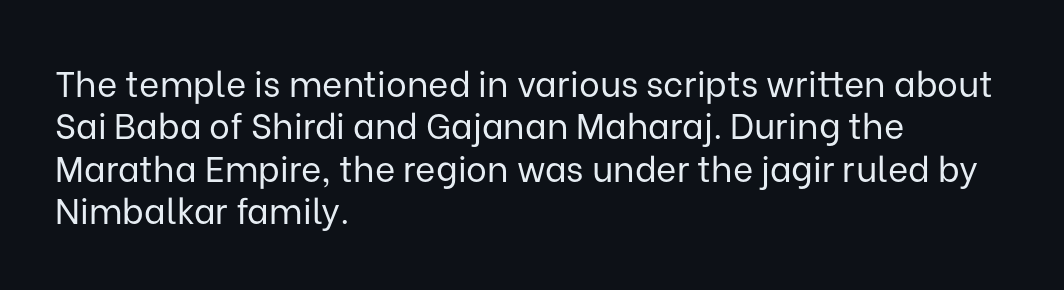
The image shows 35 px regular-weight sans-serif type, upright; set left-aligned, line spacing 1.21x, normal letter spacing, not underlined; low stroke contrast and a medium x-height.
